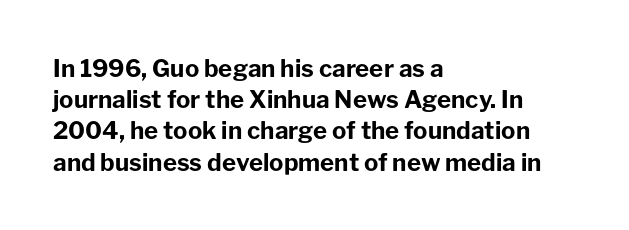
The image shows 24 px bold type, upright; set left-aligned, normal line spacing (1.3x), normal letter spacing, not underlined.
